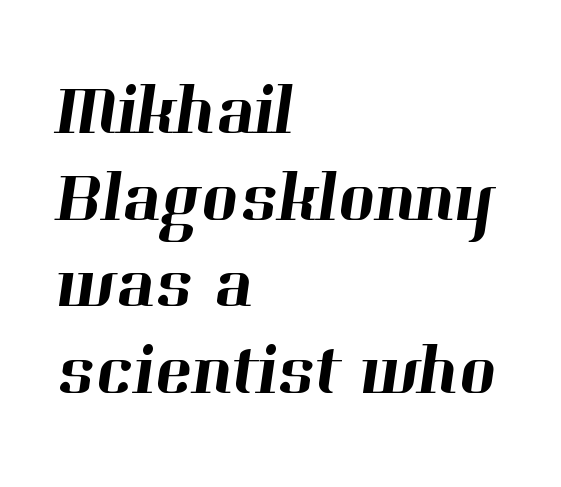
Q: Is the typeface a serif or a sans-serif typeface? A: Serif.
Q: Is the text underlined? A: No.
Q: How is the paragraph aligned? A: Left-aligned.
Q: Is the spacing between letters normal or unusually wide? A: Normal.
Q: Width (condensed, normal, or wide)? A: Normal.
Q: Stroke contrast? A: High.
Q: x-height? A: Medium.
Q: Monospaced? A: No.
